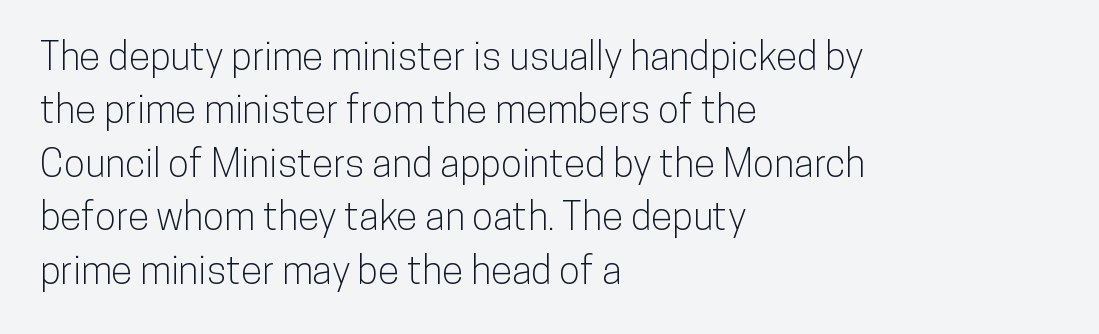
Looks like regular typesetting: each glyph gets only the width it needs. Is the block centered? No — it sits flush against the left margin. Font category for this specimen: sans-serif. Descenders are the only things crossing below the line. The horizontal fit of the characters is conventional and even.
